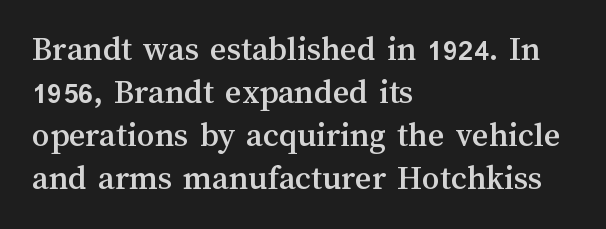
{"italic": "no", "width": "normal", "stroke_contrast": "medium", "x_height": "medium", "monospaced": "no", "underline": "no", "align": "left", "line_spacing_ratio": 1.23, "letter_spacing": "normal", "letter_spacing_em": 0.0, "glyph_px": 35}
